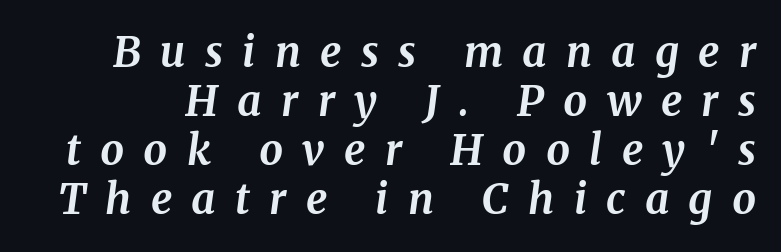
{"serif": "yes", "italic": "yes", "lean": "right", "slant_degrees": 8, "bold": "yes", "weight": "bold", "width": "normal", "stroke_contrast": "medium", "x_height": "medium", "monospaced": "no", "underline": "no", "line_spacing_ratio": 1.17, "letter_spacing": "wide", "letter_spacing_em": 0.46, "glyph_px": 42}
